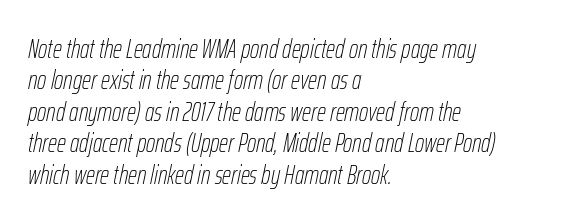
{"italic": "yes", "lean": "right", "slant_degrees": 12, "bold": "no", "underline": "no", "align": "left", "line_spacing_ratio": 1.21, "letter_spacing": "normal", "letter_spacing_em": 0.0, "glyph_px": 26}
